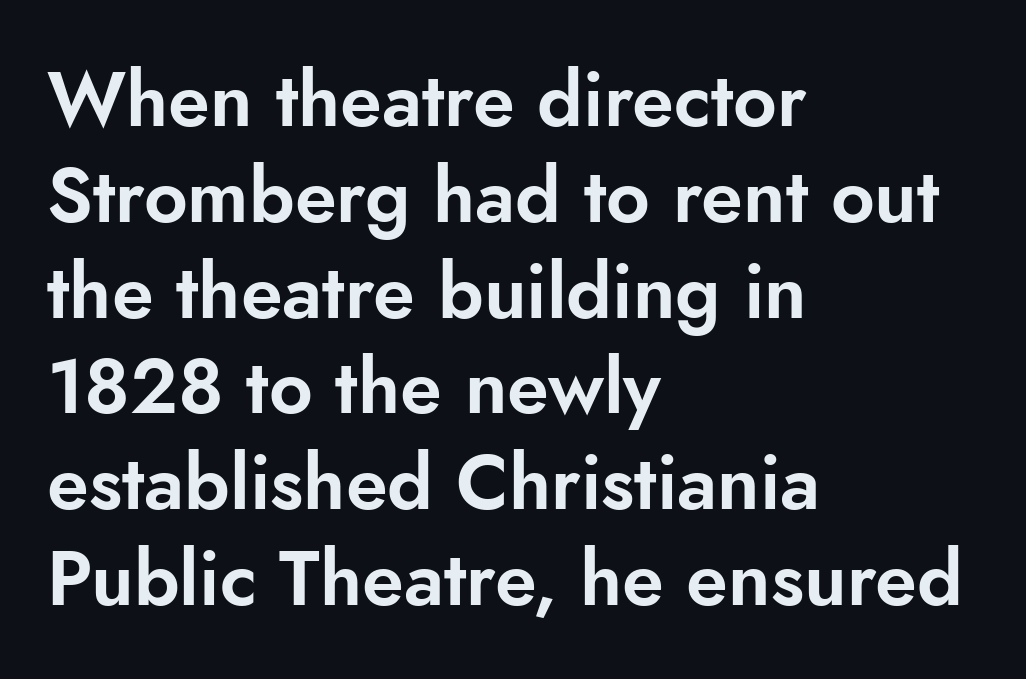
Q: Is the text italic (slanted)? A: No, it is upright.
Q: Is the typeface a serif or a sans-serif typeface? A: Sans-serif.
Q: Is the text underlined? A: No.
Q: How is the paragraph aligned? A: Left-aligned.
Q: Is the spacing between letters normal or unusually wide? A: Normal.
Q: Is the spacing between lines tight, normal or loose? A: Normal.
Q: Width (condensed, normal, or wide)? A: Normal.
Q: Stroke contrast? A: Low.
Q: x-height? A: Small.
Q: Monospaced? A: No.
